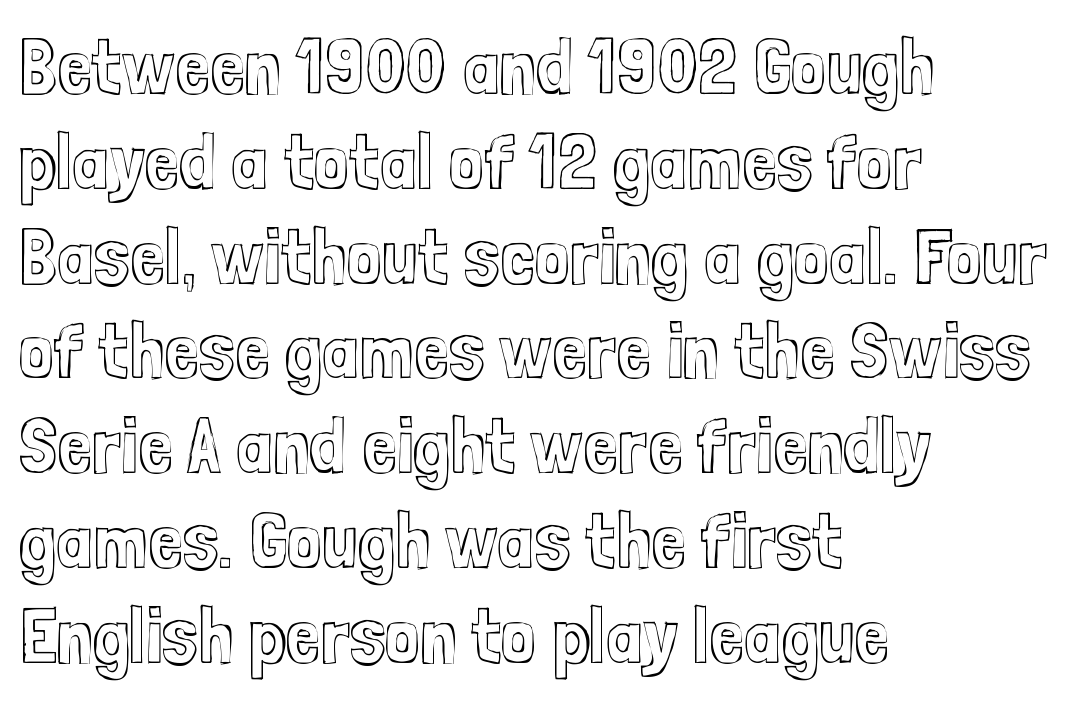
The paragraph has a hard left edge and a soft right edge. The rendering uses natural spacing where letterforms have individual widths. The area under the type is left untouched. Designer's note — italics off, roman on.
